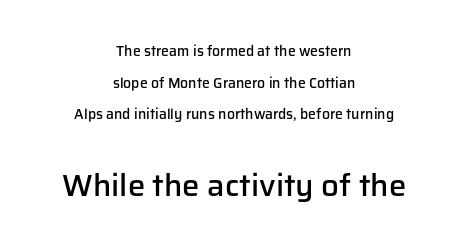
{"serif": "no", "italic": "no", "bold": "semi", "weight": "semibold", "width": "normal", "stroke_contrast": "low", "x_height": "medium", "monospaced": "no", "underline": "no", "align": "center", "line_spacing": "loose", "line_spacing_ratio": 2.26, "letter_spacing": "normal", "letter_spacing_em": 0.0, "larger_block": "second", "size_ratio": 2.21, "glyph_px": 31}
